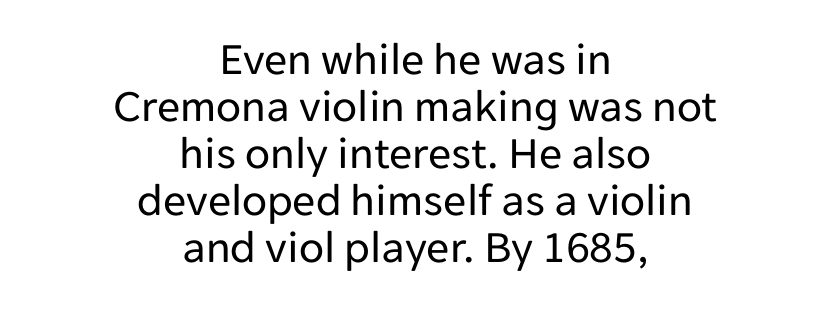
{"serif": "no", "italic": "no", "bold": "no", "weight": "regular", "width": "normal", "stroke_contrast": "low", "x_height": "medium", "monospaced": "no", "underline": "no", "align": "center", "line_spacing": "tight", "line_spacing_ratio": 1.02, "letter_spacing": "normal", "letter_spacing_em": 0.0, "glyph_px": 46}
